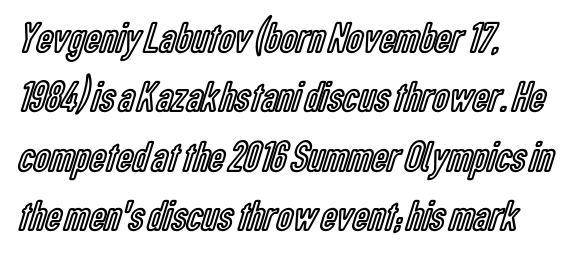
Q: Is the text italic (slanted)? A: Yes.
Q: Is the text underlined? A: No.
Q: How is the paragraph aligned? A: Left-aligned.
Q: Is the spacing between letters normal or unusually wide? A: Normal.
Q: Is the spacing between lines tight, normal or loose? A: Normal.
Q: Width (condensed, normal, or wide)? A: Condensed.
Q: x-height? A: Medium.
Q: Monospaced? A: No.
